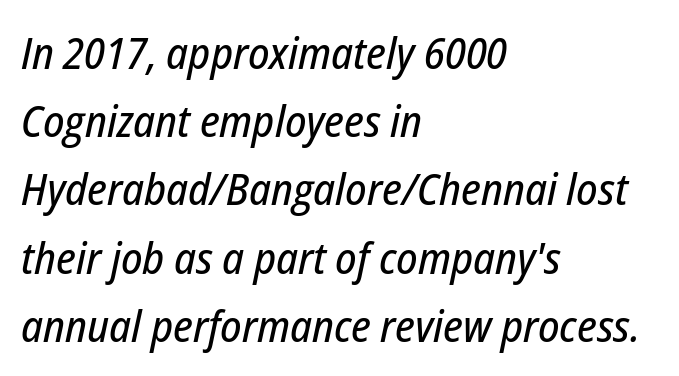
The tracking reads as untouched default to a designer's eye. Spacing verdict: proportional, widths tailored to each character. The space beneath each line is pristine and unruled. Line starts are locked; line ends wander. Emphasis-style slanted type is in use.
